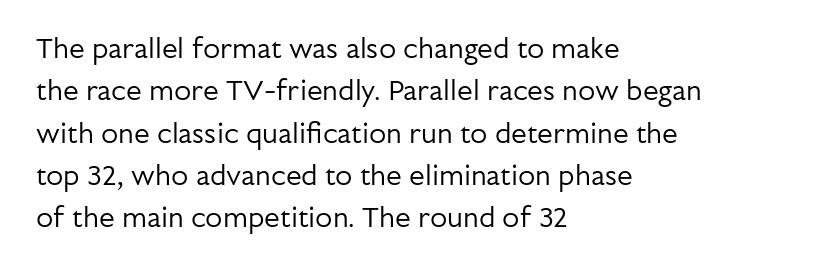
Alignment: flush left. Beneath every word, the page is bare. Successive baselines arrive at the customary interval. The rendering keeps characters at their native spacing. The glyphs in this specimen are sans serif. Note the varied advance widths — an 'i' is clearly narrower than an 'm'.
